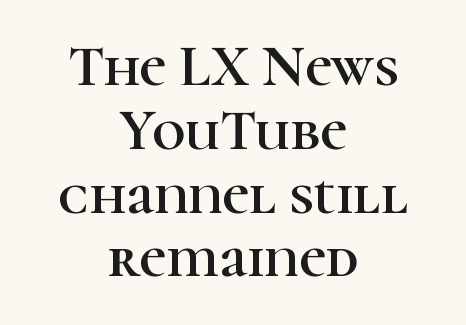
Q: Is the text italic (slanted)? A: No, it is upright.
Q: Is the typeface a serif or a sans-serif typeface? A: Serif.
Q: Is the text underlined? A: No.
Q: How is the paragraph aligned? A: Centered.
Q: Is the spacing between letters normal or unusually wide? A: Normal.
Q: Is the spacing between lines tight, normal or loose? A: Tight.
Q: Width (condensed, normal, or wide)? A: Normal.
Q: Stroke contrast? A: High.
Q: x-height? A: Medium.
Q: Monospaced? A: No.
